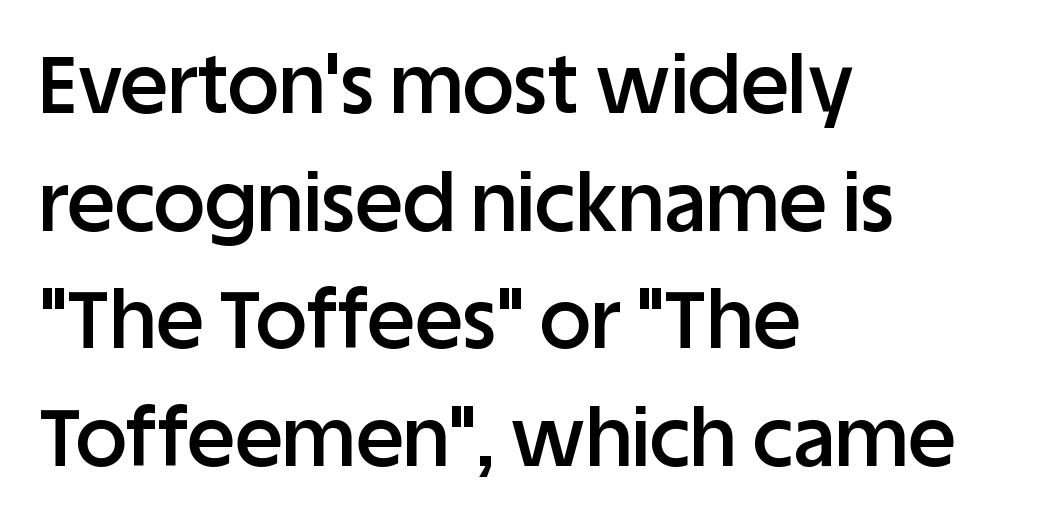
Q: Is the text bold? A: Semi-bold.
Q: Is the text italic (slanted)? A: No, it is upright.
Q: Is the typeface a serif or a sans-serif typeface? A: Sans-serif.
Q: Is the text underlined? A: No.
Q: How is the paragraph aligned? A: Left-aligned.
Q: Is the spacing between letters normal or unusually wide? A: Normal.
Q: Is the spacing between lines tight, normal or loose? A: Normal.
Q: Width (condensed, normal, or wide)? A: Normal.
Q: Stroke contrast? A: Low.
Q: x-height? A: Large.
Q: Monospaced? A: No.
